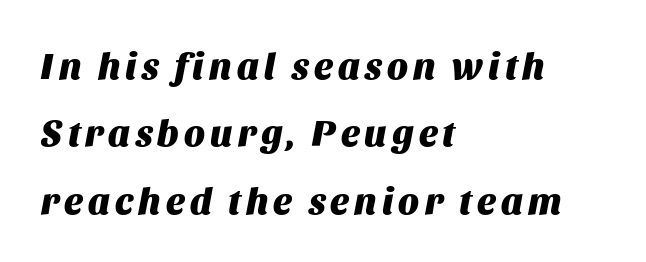
The image shows 37 px heavy type, italic (leaning right); set left-aligned, line spacing 1.82x, not underlined; medium stroke contrast and a large x-height.
